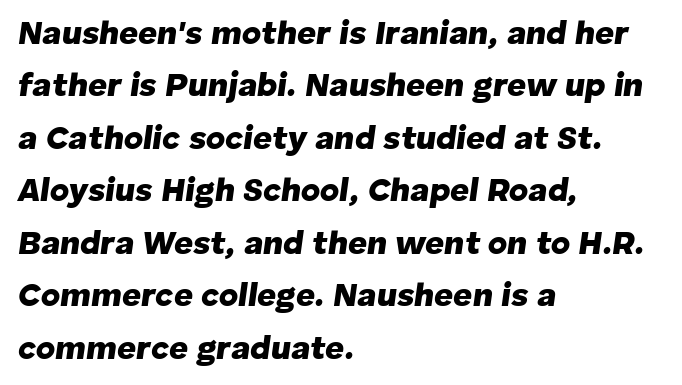
Honestly, the row spacing looks completely unremarkable. The typesetting leans heavy: a genuine bold. Character widths vary here, with narrow letters taking less room than wide ones. Characters follow at the spacing the type designer built in. Horizontally, the lines are justified to the leading edge only.
